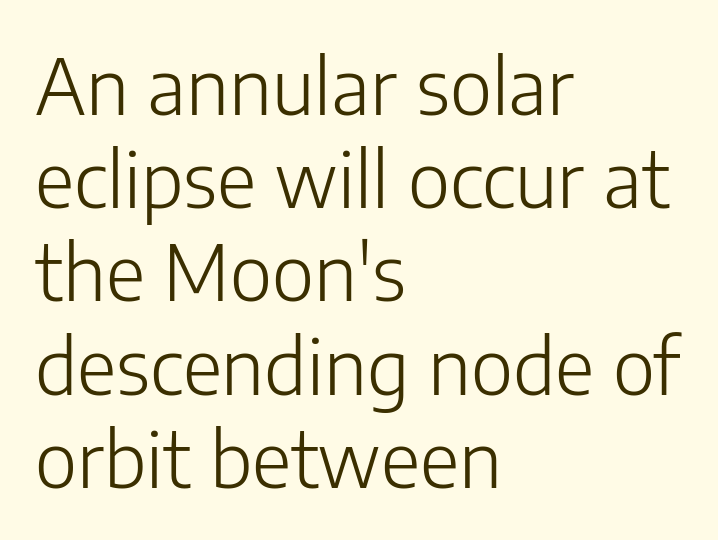
The image shows 77 px light sans-serif type, upright; set left-aligned, line spacing 1.21x, normal letter spacing, not underlined; low stroke contrast and a medium x-height.
